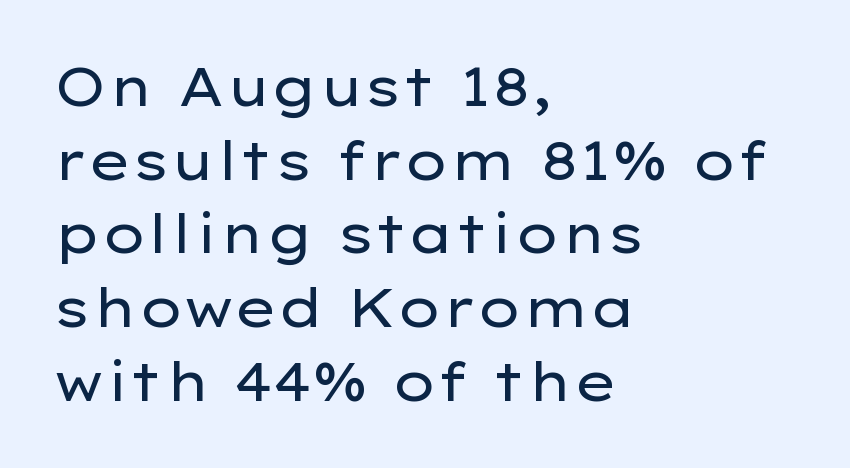
The area under the type is left untouched. Stroke mass is kept to a normal reading level or below. Each word holds together tightly as a unit, with standard inter-letter gaps. You can tell from the bare stems that sans-serif type was used. Horizontal bands of white between lines are of average thickness.
